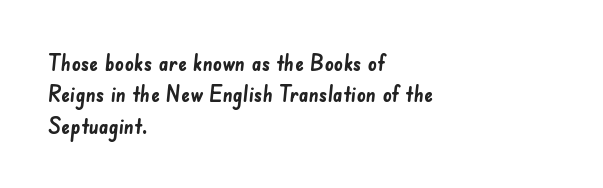
{"bold": "yes", "underline": "no", "align": "left", "line_spacing": "normal", "line_spacing_ratio": 1.43, "letter_spacing": "normal", "letter_spacing_em": 0.0, "glyph_px": 22}
